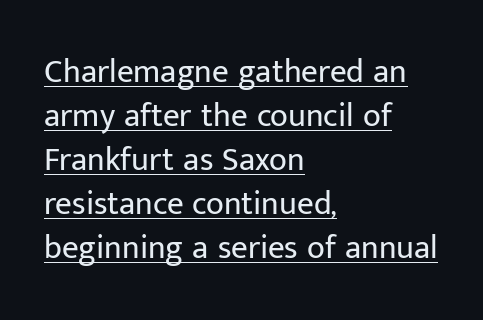
The image shows 33 px regular-weight sans-serif type, upright; set left-aligned, normal line spacing (1.33x), normal letter spacing, underlined; low stroke contrast and a medium x-height.
